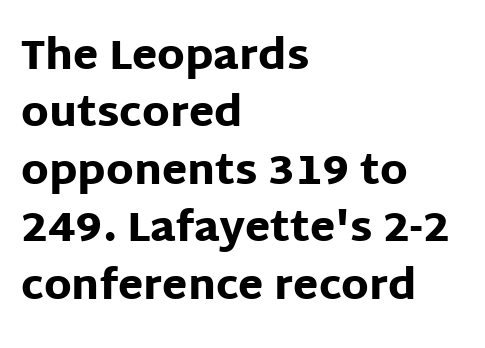
Q: Is the text bold? A: Yes.
Q: Is the text italic (slanted)? A: No, it is upright.
Q: Is the typeface a serif or a sans-serif typeface? A: Sans-serif.
Q: Is the text underlined? A: No.
Q: How is the paragraph aligned? A: Left-aligned.
Q: Is the spacing between letters normal or unusually wide? A: Normal.
Q: Is the spacing between lines tight, normal or loose? A: Normal.
Q: Width (condensed, normal, or wide)? A: Normal.
Q: Stroke contrast? A: Low.
Q: x-height? A: Large.
Q: Monospaced? A: No.
